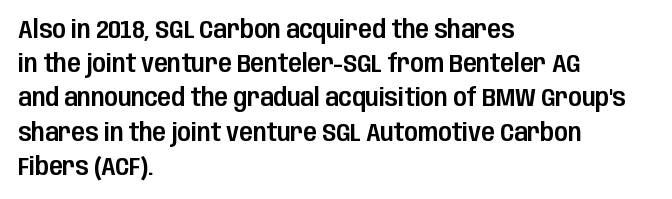
Q: Is the text italic (slanted)? A: No, it is upright.
Q: Is the text underlined? A: No.
Q: How is the paragraph aligned? A: Left-aligned.
Q: Is the spacing between letters normal or unusually wide? A: Normal.
Q: Is the spacing between lines tight, normal or loose? A: Normal.
